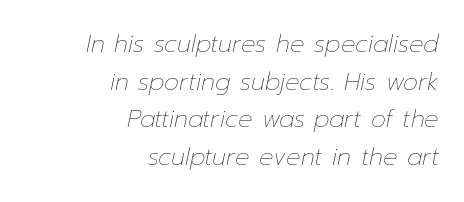
Q: Is the text bold? A: No.
Q: Is the text italic (slanted)? A: Yes, it leans right by about 12 degrees.
Q: Is the text underlined? A: No.
Q: How is the paragraph aligned? A: Right-aligned.
Q: Is the spacing between letters normal or unusually wide? A: Normal.
Q: Is the spacing between lines tight, normal or loose? A: Normal.
